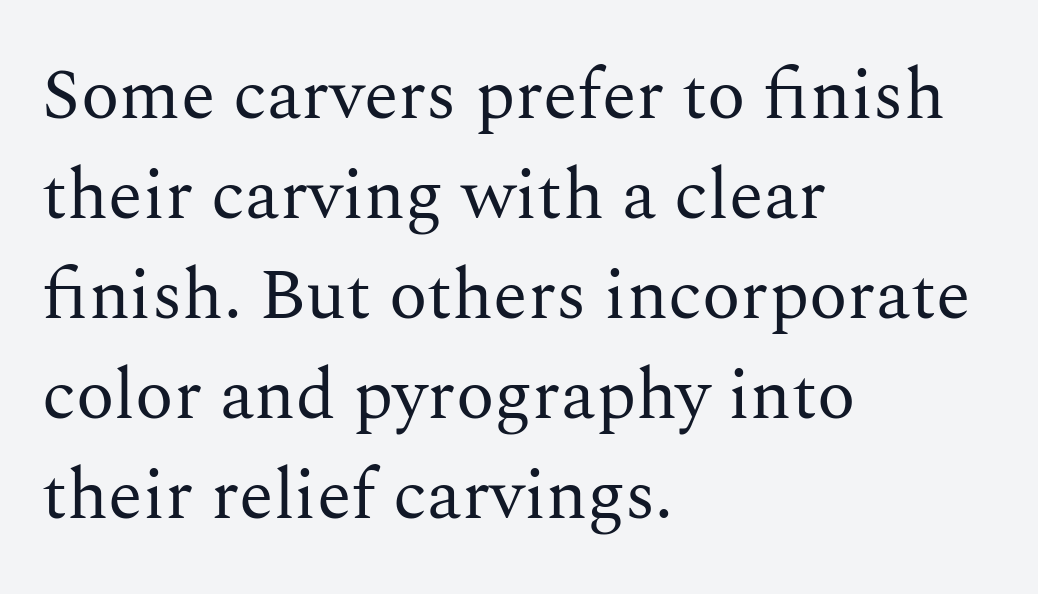
The image shows 71 px regular-weight serif type, upright; set left-aligned, normal line spacing (1.41x), normal letter spacing, not underlined; medium stroke contrast and a medium x-height.
